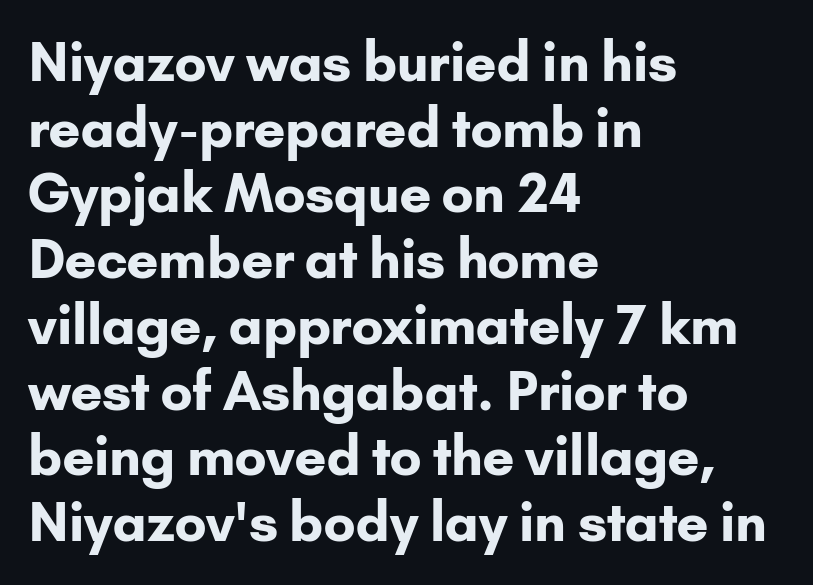
{"serif": "no", "italic": "no", "bold": "yes", "weight": "bold", "width": "normal", "stroke_contrast": "low", "x_height": "small", "monospaced": "no", "underline": "no", "align": "left", "line_spacing_ratio": 1.24, "letter_spacing": "normal", "letter_spacing_em": 0.0, "glyph_px": 53}
